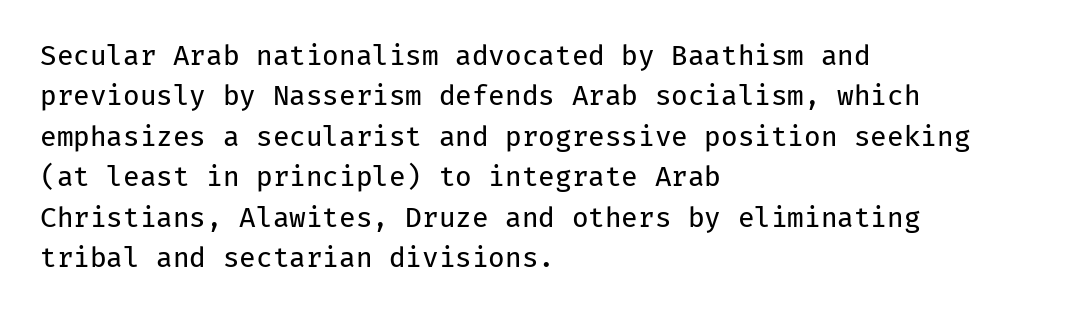
The image shows 27 px text type, upright; set left-aligned, normal line spacing (1.5x), normal letter spacing, not underlined.
